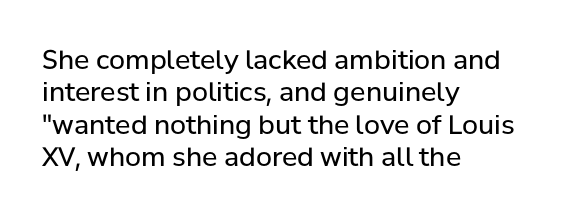
{"italic": "no", "bold": "no", "underline": "no", "align": "left", "line_spacing": "normal", "line_spacing_ratio": 1.25, "letter_spacing": "normal", "letter_spacing_em": 0.0, "glyph_px": 26}
